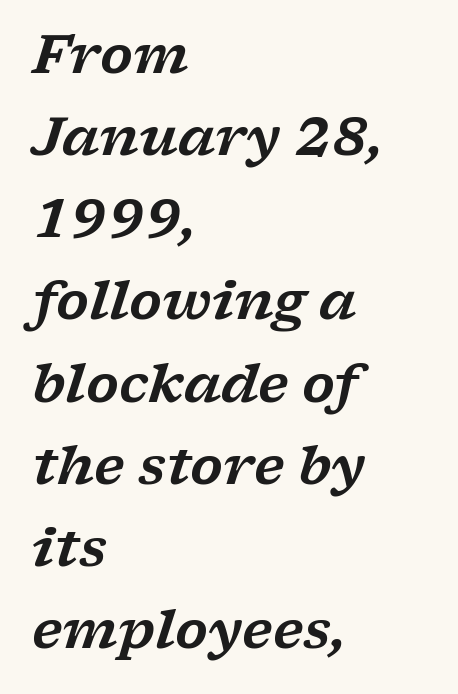
{"serif": "yes", "italic": "yes", "lean": "right", "slant_degrees": 17, "width": "wide", "stroke_contrast": "low", "x_height": "medium", "monospaced": "no", "underline": "no", "align": "left", "line_spacing": "normal", "line_spacing_ratio": 1.55, "letter_spacing": "normal", "letter_spacing_em": 0.0, "glyph_px": 53}
